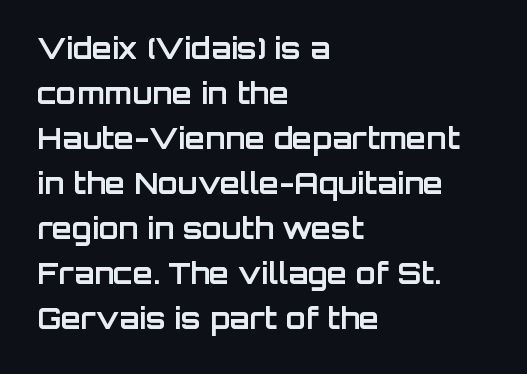
Q: Is the text bold? A: Yes.
Q: Is the text italic (slanted)? A: No, it is upright.
Q: Is the typeface a serif or a sans-serif typeface? A: Sans-serif.
Q: Is the text underlined? A: No.
Q: How is the paragraph aligned? A: Left-aligned.
Q: Is the spacing between letters normal or unusually wide? A: Normal.
Q: Is the spacing between lines tight, normal or loose? A: Normal.
Q: Width (condensed, normal, or wide)? A: Normal.
Q: Stroke contrast? A: Low.
Q: x-height? A: Large.
Q: Monospaced? A: No.
